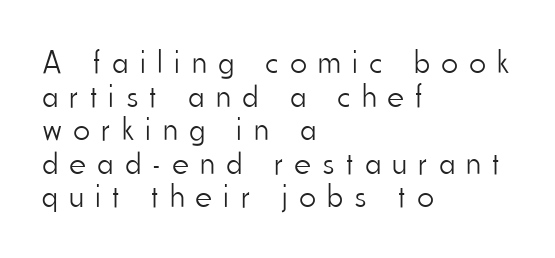
Q: Is the text bold? A: No.
Q: Is the text italic (slanted)? A: No, it is upright.
Q: Is the typeface a serif or a sans-serif typeface? A: Sans-serif.
Q: Is the text underlined? A: No.
Q: How is the paragraph aligned? A: Left-aligned.
Q: Is the spacing between letters normal or unusually wide? A: Unusually wide.
Q: Is the spacing between lines tight, normal or loose? A: Tight.
Q: Width (condensed, normal, or wide)? A: Condensed.
Q: Stroke contrast? A: Low.
Q: x-height? A: Small.
Q: Monospaced? A: No.
